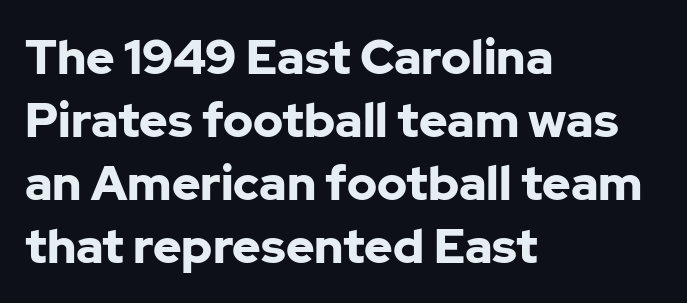
Q: Is the text bold? A: Yes.
Q: Is the text italic (slanted)? A: No, it is upright.
Q: Is the typeface a serif or a sans-serif typeface? A: Sans-serif.
Q: Is the text underlined? A: No.
Q: How is the paragraph aligned? A: Left-aligned.
Q: Is the spacing between letters normal or unusually wide? A: Normal.
Q: Is the spacing between lines tight, normal or loose? A: Normal.
Q: Width (condensed, normal, or wide)? A: Normal.
Q: Stroke contrast? A: Low.
Q: x-height? A: Medium.
Q: Monospaced? A: No.
